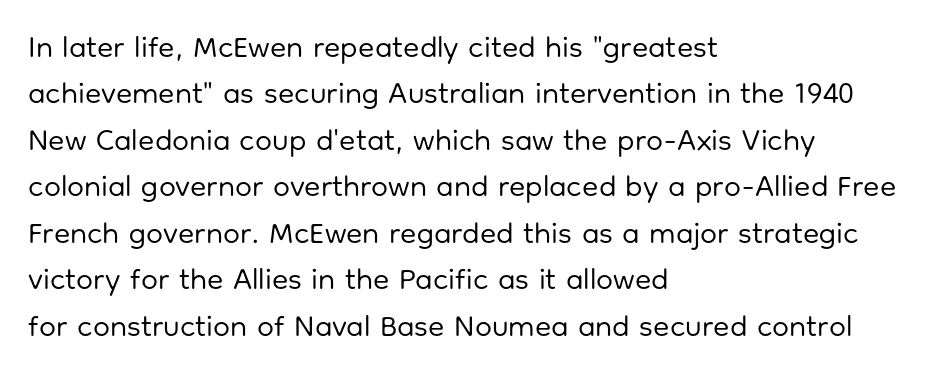
{"serif": "no", "italic": "no", "bold": "no", "weight": "regular", "width": "normal", "stroke_contrast": "low", "x_height": "medium", "monospaced": "no", "underline": "no", "align": "left", "line_spacing": "normal", "line_spacing_ratio": 1.55, "letter_spacing": "normal", "letter_spacing_em": 0.0, "glyph_px": 30}
